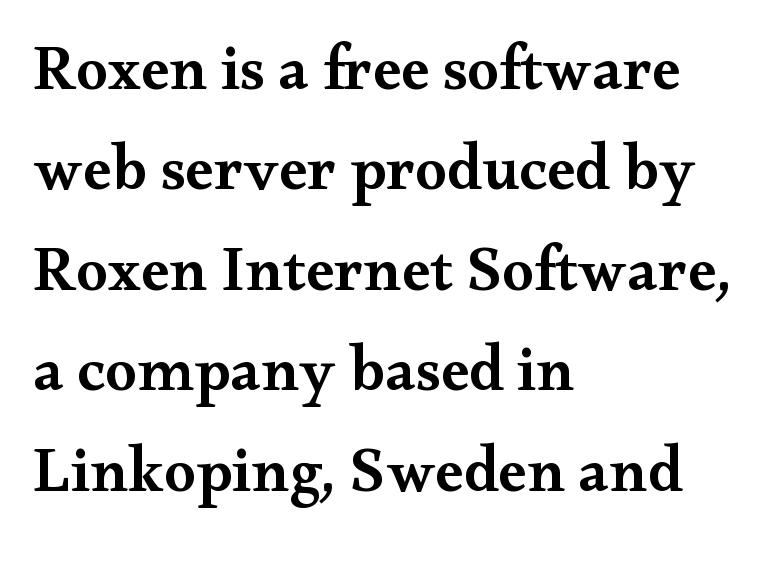
{"serif": "yes", "italic": "no", "bold": "semi", "weight": "semibold", "width": "wide", "stroke_contrast": "medium", "x_height": "small", "monospaced": "no", "underline": "no", "align": "left", "line_spacing": "normal", "line_spacing_ratio": 1.57, "letter_spacing": "normal", "letter_spacing_em": 0.0, "glyph_px": 64}
